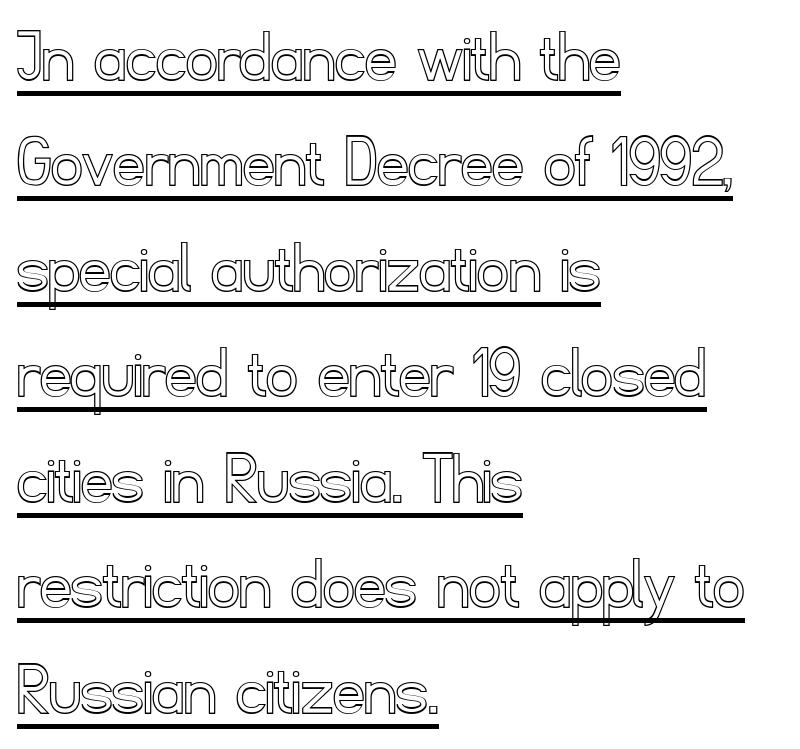
{"italic": "no", "width": "normal", "x_height": "small", "monospaced": "no", "underline": "yes", "align": "left", "line_spacing": "normal", "line_spacing_ratio": 1.37, "letter_spacing": "normal", "letter_spacing_em": 0.0, "glyph_px": 77}
